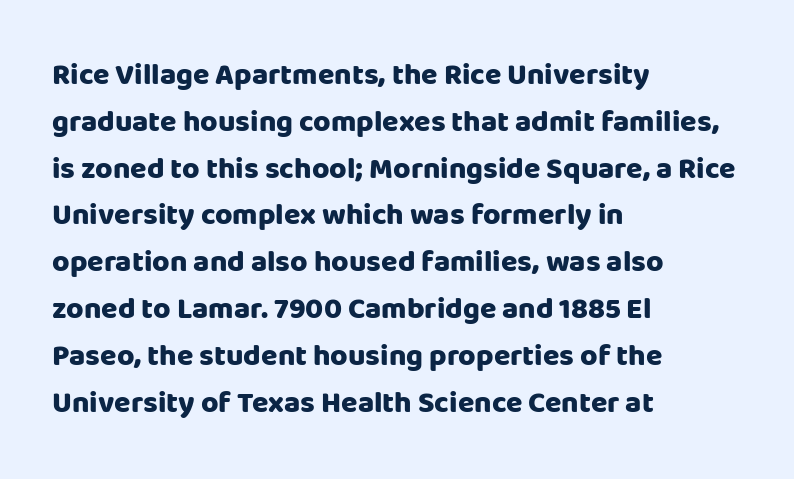
Q: Is the text bold? A: Yes.
Q: Is the text italic (slanted)? A: No, it is upright.
Q: Is the typeface a serif or a sans-serif typeface? A: Sans-serif.
Q: Is the text underlined? A: No.
Q: How is the paragraph aligned? A: Left-aligned.
Q: Is the spacing between letters normal or unusually wide? A: Normal.
Q: Is the spacing between lines tight, normal or loose? A: Normal.
Q: Width (condensed, normal, or wide)? A: Normal.
Q: Stroke contrast? A: Low.
Q: x-height? A: Large.
Q: Monospaced? A: No.
